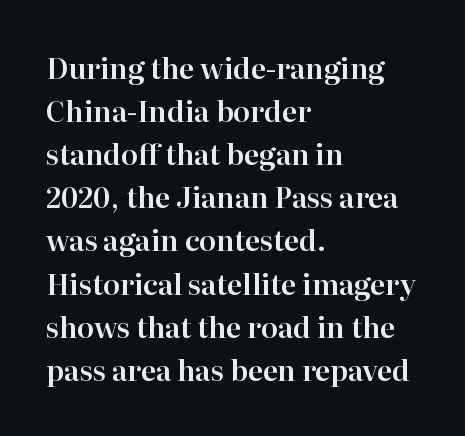
Do the characters align in a grid? No, the font is proportional. Italic? Not at all — the glyphs are vertical. The compositor pushed each line to the left boundary. Little horizontal feet cap the strokes, marking this as serif type. The lines sit at an ordinary, default distance from one another. The face used here is rendered with its standard letterfit.
